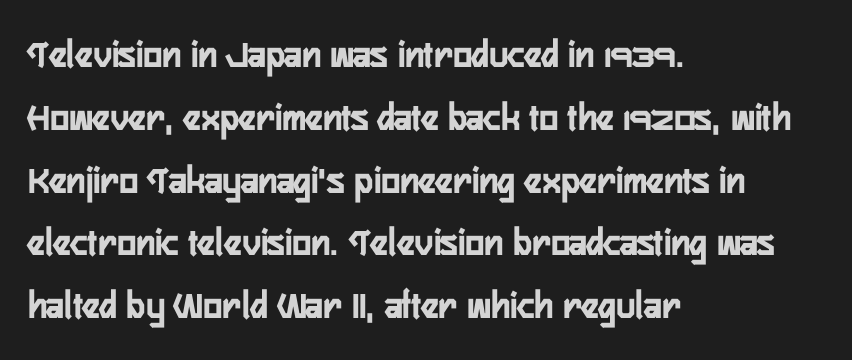
The image shows 40 px semibold, condensed sans-serif type, upright; set left-aligned, normal line spacing (1.57x), normal letter spacing, not underlined; low stroke contrast and a medium x-height.
